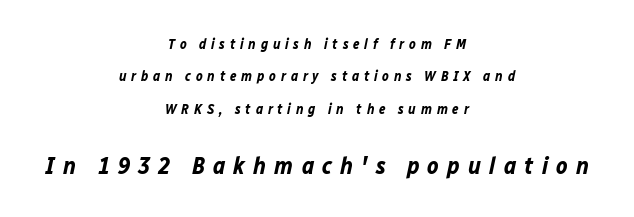
The image shows 24 px bold type, italic (leaning right); set centered, loose line spacing (2.31x), unusually wide letter spacing (+0.34 em), not underlined; the second (bottom) block is 1.71x larger.
